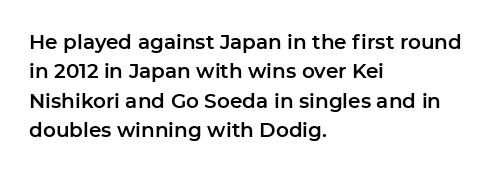
Notice how the passage keeps a crisp vertical edge on the left only. The space directly below the letters is spotless. The designer left line spacing at the default. Honestly, the letter spacing is just normal — you wouldn't notice it. Posture: vertical.
